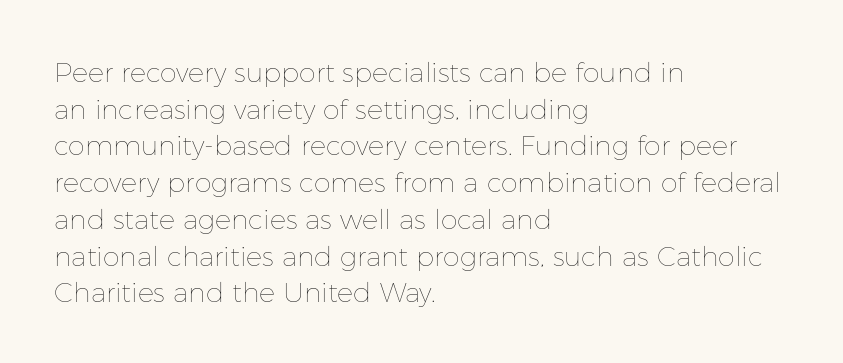
The image shows 27 px text type, upright; set left-aligned, normal line spacing (1.36x), normal letter spacing, not underlined.
